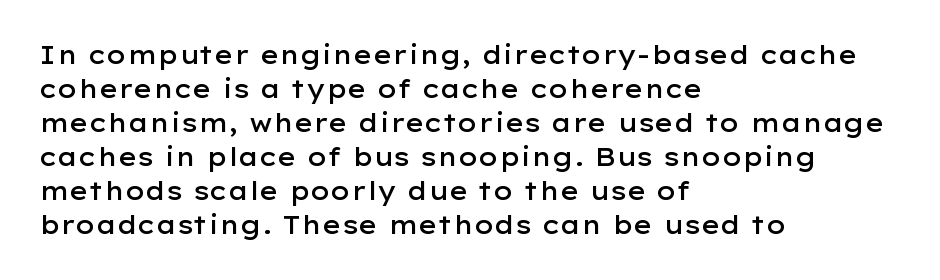
The image shows 25 px text type, upright; set left-aligned, normal line spacing (1.36x), normal letter spacing, not underlined.
